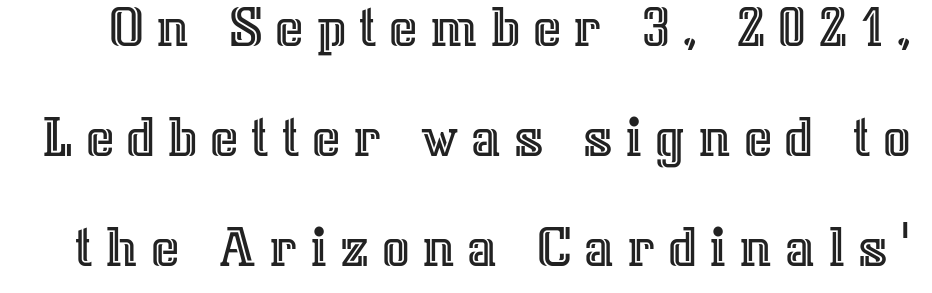
The image shows 61 px text type, upright; set line spacing 1.8x, unusually wide letter spacing (+0.2 em), not underlined; a medium x-height.
